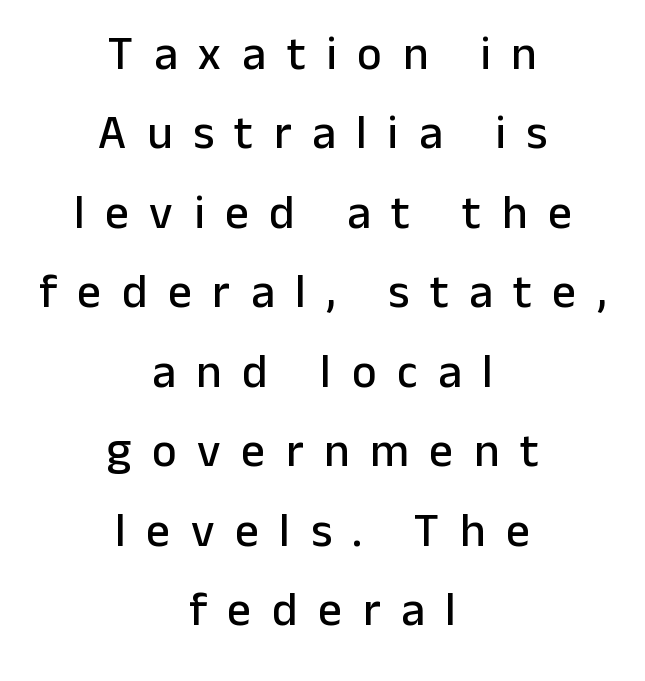
{"serif": "no", "italic": "no", "width": "normal", "stroke_contrast": "low", "x_height": "medium", "monospaced": "no", "underline": "no", "align": "center", "line_spacing": "normal", "line_spacing_ratio": 1.69, "letter_spacing": "wide", "letter_spacing_em": 0.44, "glyph_px": 47}
